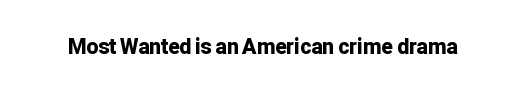
The letterforms sit shoulder to shoulder at normal distance. These lines were composed using upright roman letters. Check the space under the baseline: it is left empty. The sample has been set heavy, in full bold.
